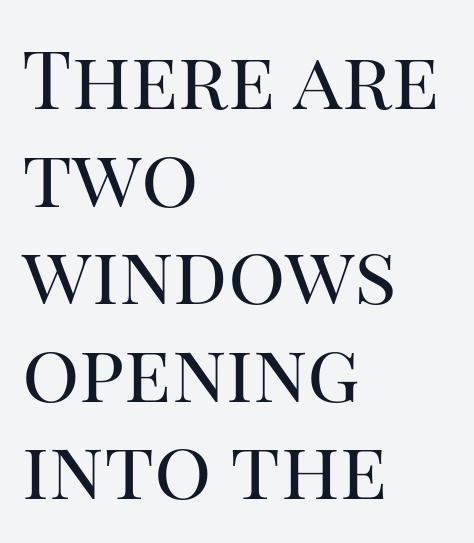
The lines are quadded left. Proportional: the letters do not fall into vertical columns. The characters are drawn with everyday or finer stroke widths. Look at the bottom of the vertical strokes: they flare into serifs here. Each word holds together tightly as a unit, with standard inter-letter gaps. If you drew a line through each stem, it would be perfectly vertical.
